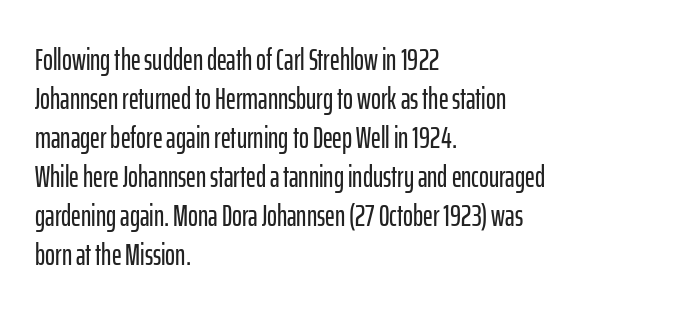
Q: Is the text italic (slanted)? A: No, it is upright.
Q: Is the typeface a serif or a sans-serif typeface? A: Sans-serif.
Q: Is the text underlined? A: No.
Q: How is the paragraph aligned? A: Left-aligned.
Q: Is the spacing between letters normal or unusually wide? A: Normal.
Q: Is the spacing between lines tight, normal or loose? A: Normal.
Q: Width (condensed, normal, or wide)? A: Condensed.
Q: Stroke contrast? A: Low.
Q: x-height? A: Medium.
Q: Monospaced? A: No.
